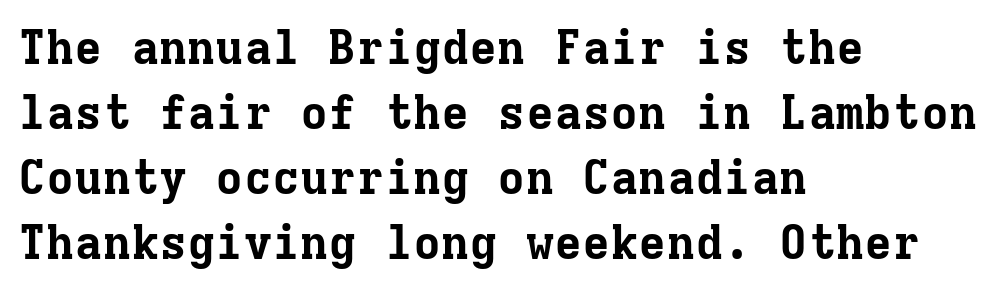
Q: Is the text bold? A: Yes.
Q: Is the text italic (slanted)? A: No, it is upright.
Q: Is the typeface a serif or a sans-serif typeface? A: Serif.
Q: Is the text underlined? A: No.
Q: How is the paragraph aligned? A: Left-aligned.
Q: Is the spacing between letters normal or unusually wide? A: Normal.
Q: Is the spacing between lines tight, normal or loose? A: Normal.
Q: Width (condensed, normal, or wide)? A: Normal.
Q: Stroke contrast? A: Low.
Q: x-height? A: Medium.
Q: Monospaced? A: Yes.
